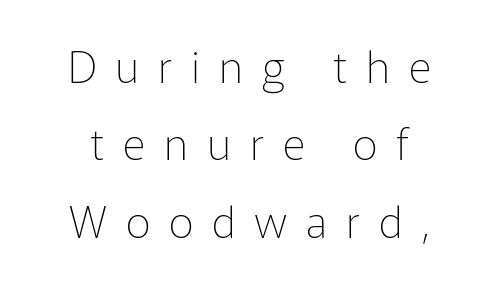
{"serif": "no", "italic": "no", "bold": "no", "weight": "thin", "width": "normal", "stroke_contrast": "low", "x_height": "medium", "monospaced": "no", "underline": "no", "align": "center", "line_spacing_ratio": 1.76, "letter_spacing": "wide", "letter_spacing_em": 0.43, "glyph_px": 44}
